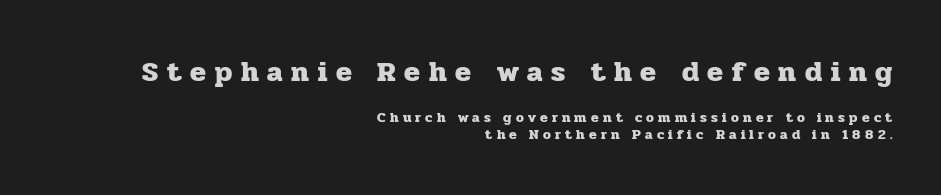
The image shows 29 px heavy serif type, upright; set right-aligned, line spacing 1.18x, unusually wide letter spacing (+0.3 em), not underlined; the first (top) block is 2.07x larger; low stroke contrast and a medium x-height.
